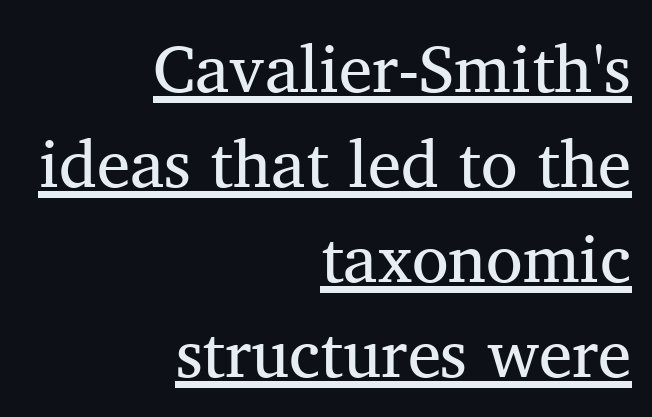
Q: Is the typeface a serif or a sans-serif typeface? A: Serif.
Q: Is the text underlined? A: Yes.
Q: How is the paragraph aligned? A: Right-aligned.
Q: Is the spacing between letters normal or unusually wide? A: Normal.
Q: Is the spacing between lines tight, normal or loose? A: Normal.
Q: Width (condensed, normal, or wide)? A: Normal.
Q: Stroke contrast? A: Medium.
Q: x-height? A: Medium.
Q: Monospaced? A: No.
